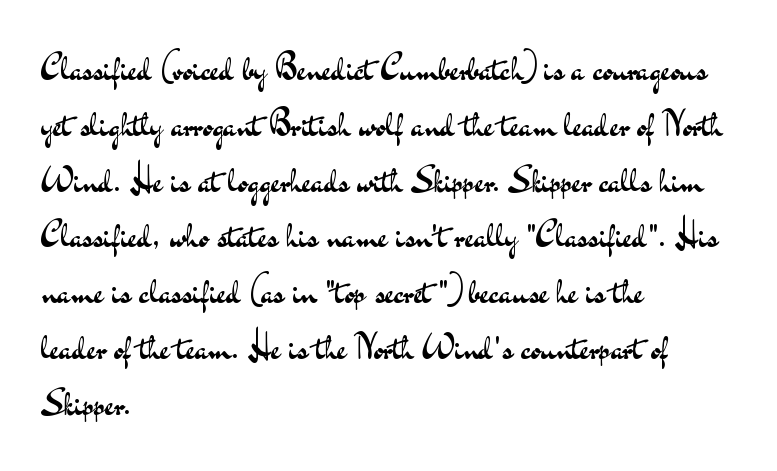
The image shows 36 px regular-weight, wide sans-serif type; set left-aligned, normal line spacing (1.55x), normal letter spacing, not underlined; medium stroke contrast and a small x-height.
